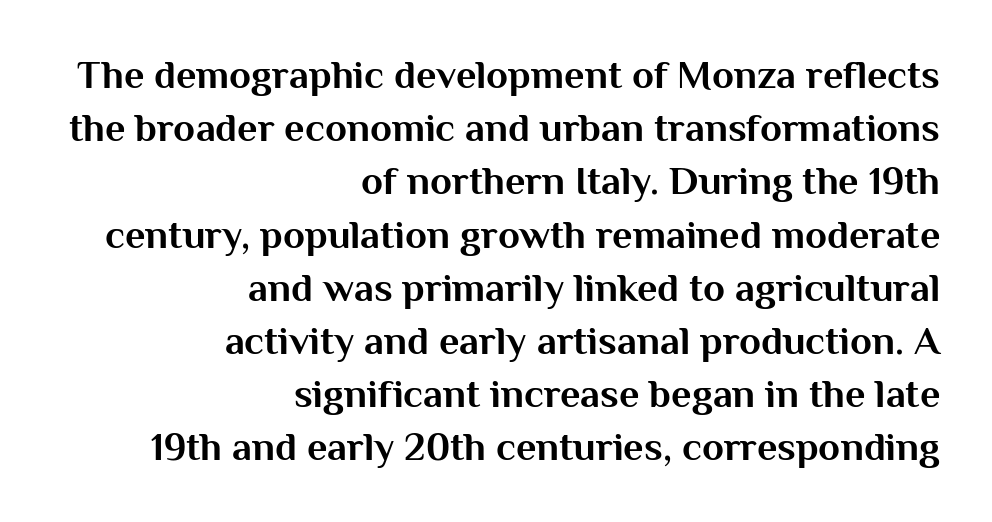
{"serif": "no", "italic": "no", "bold": "yes", "weight": "bold", "width": "normal", "stroke_contrast": "medium", "x_height": "medium", "monospaced": "no", "underline": "no", "align": "right", "line_spacing": "normal", "line_spacing_ratio": 1.33, "letter_spacing": "normal", "letter_spacing_em": 0.0, "glyph_px": 40}
